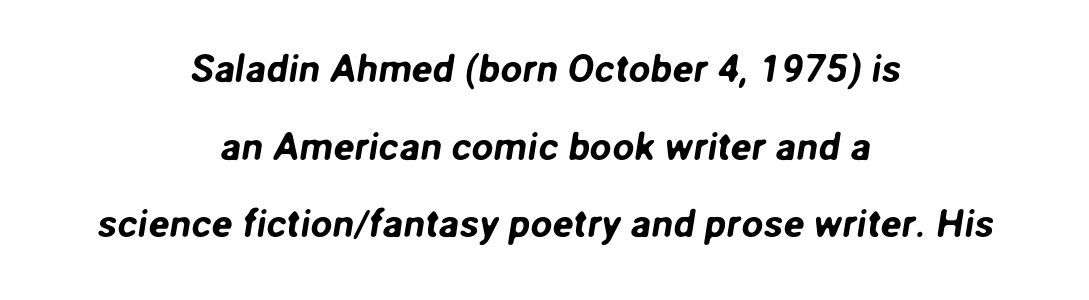
{"serif": "no", "width": "normal", "stroke_contrast": "low", "x_height": "medium", "monospaced": "no", "underline": "no", "align": "center", "line_spacing": "loose", "line_spacing_ratio": 1.99, "letter_spacing": "normal", "letter_spacing_em": 0.0, "glyph_px": 39}
